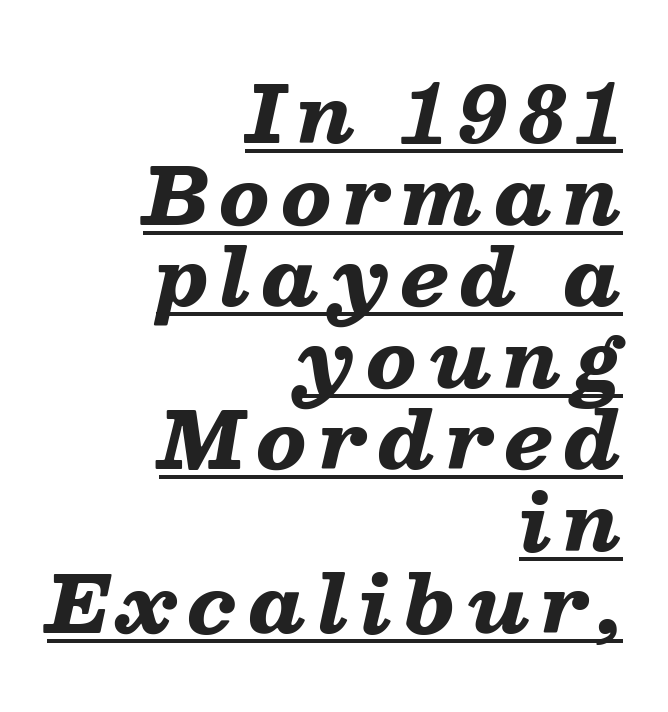
The image shows 77 px heavy, wide type, italic (leaning right); set right-aligned, tight line spacing (1.06x), underlined; low stroke contrast and a medium x-height.
